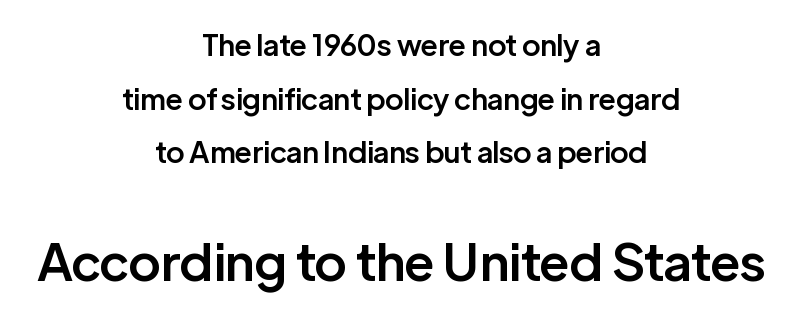
The whitespace from short lines is split evenly between both sides. Spacing verdict: proportional, widths tailored to each character. You can tell from the bare stems that sans-serif type was used. Between one letter and the next there's only the usual sliver of space. Stems and bowls a touch heavier than normal — semibold. Rendered with straight, roman letterforms.
